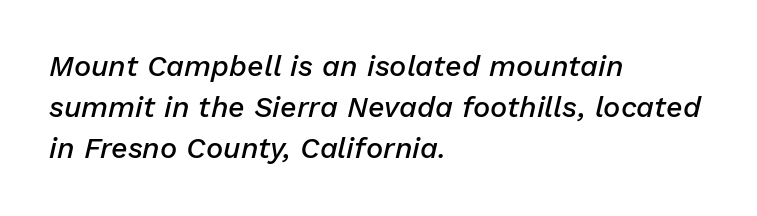
Q: Is the text bold? A: Semi-bold.
Q: Is the text italic (slanted)? A: Yes, it leans right by about 13 degrees.
Q: Is the text underlined? A: No.
Q: How is the paragraph aligned? A: Left-aligned.
Q: Is the spacing between letters normal or unusually wide? A: Normal.
Q: Is the spacing between lines tight, normal or loose? A: Normal.
Q: Width (condensed, normal, or wide)? A: Normal.
Q: Stroke contrast? A: Low.
Q: x-height? A: Medium.
Q: Monospaced? A: No.
